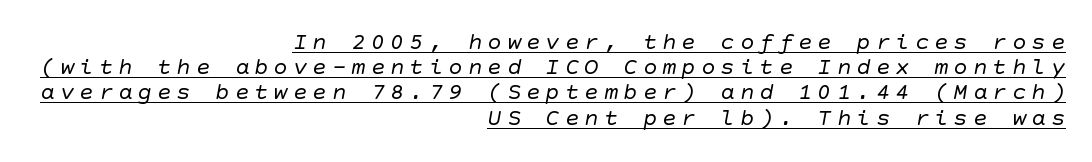
Compared with a flush-left layout, this one pins lines to the opposite, right side. Horizontal bands of white between lines are thin slivers. The typesetting does not lean heavy: it is not bold. Underlined type. In terms of letterspacing, this is a distinctly airy, spread setting.
